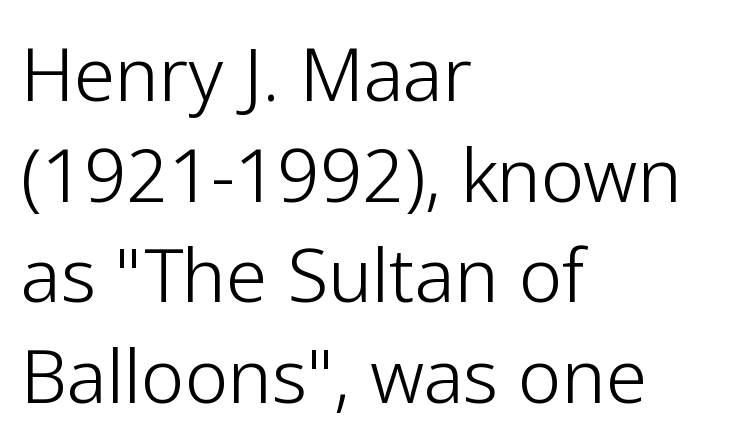
Q: Is the text bold? A: No.
Q: Is the text italic (slanted)? A: No, it is upright.
Q: Is the typeface a serif or a sans-serif typeface? A: Sans-serif.
Q: Is the text underlined? A: No.
Q: How is the paragraph aligned? A: Left-aligned.
Q: Is the spacing between letters normal or unusually wide? A: Normal.
Q: Is the spacing between lines tight, normal or loose? A: Normal.
Q: Width (condensed, normal, or wide)? A: Normal.
Q: Stroke contrast? A: Low.
Q: x-height? A: Medium.
Q: Monospaced? A: No.
